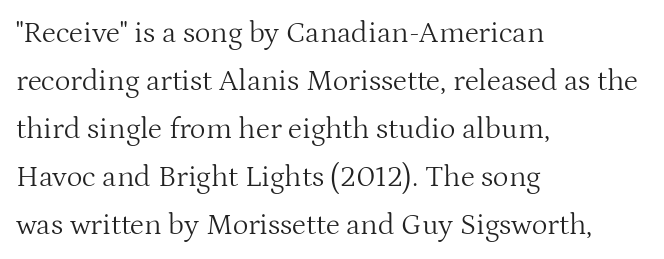
The image shows 30 px light serif type, upright; set left-aligned, normal line spacing (1.6x), normal letter spacing, not underlined; medium stroke contrast and a medium x-height.
